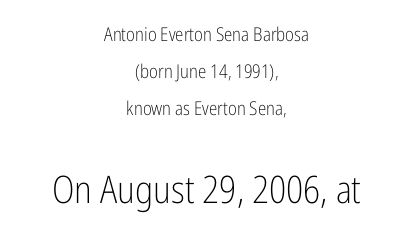
{"serif": "no", "italic": "no", "bold": "no", "weight": "light", "width": "condensed", "stroke_contrast": "low", "x_height": "medium", "monospaced": "no", "underline": "no", "align": "center", "line_spacing": "loose", "line_spacing_ratio": 1.95, "letter_spacing": "normal", "letter_spacing_em": 0.0, "larger_block": "second", "size_ratio": 2.0, "glyph_px": 38}
